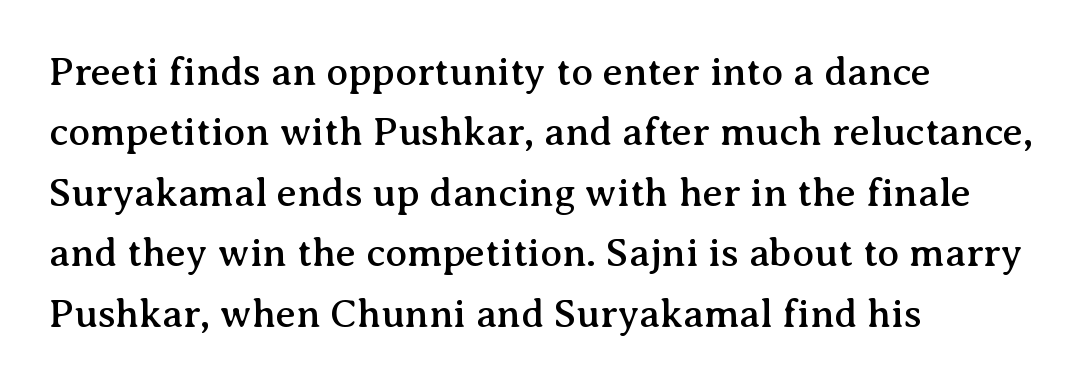
The image shows 40 px serif type, upright; set left-aligned, normal line spacing (1.51x), normal letter spacing, not underlined; medium stroke contrast and a medium x-height.
